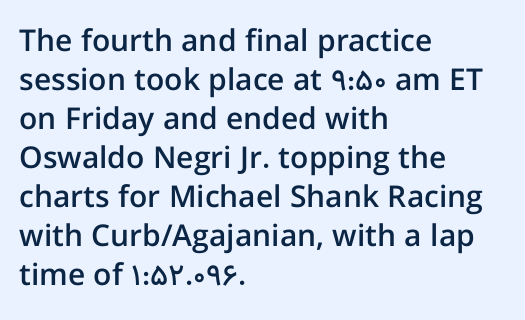
The image shows 30 px semibold sans-serif type, upright; set left-aligned, normal line spacing (1.3x), normal letter spacing, not underlined; low stroke contrast and a medium x-height.
